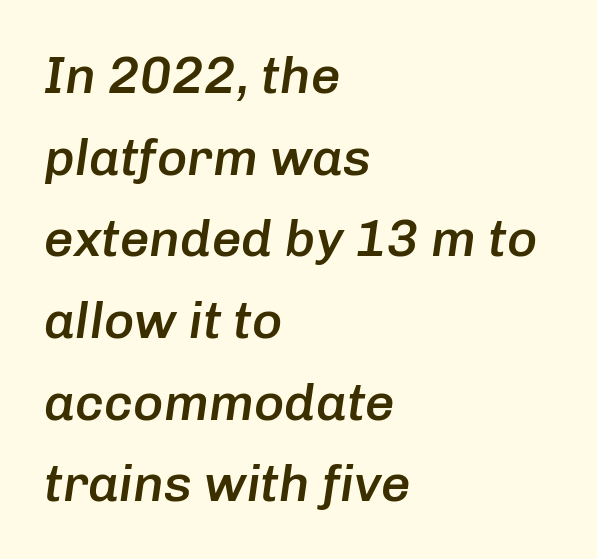
The image shows 52 px semibold type, italic (leaning right); set left-aligned, normal line spacing (1.57x), normal letter spacing, not underlined; low stroke contrast and a medium x-height.
